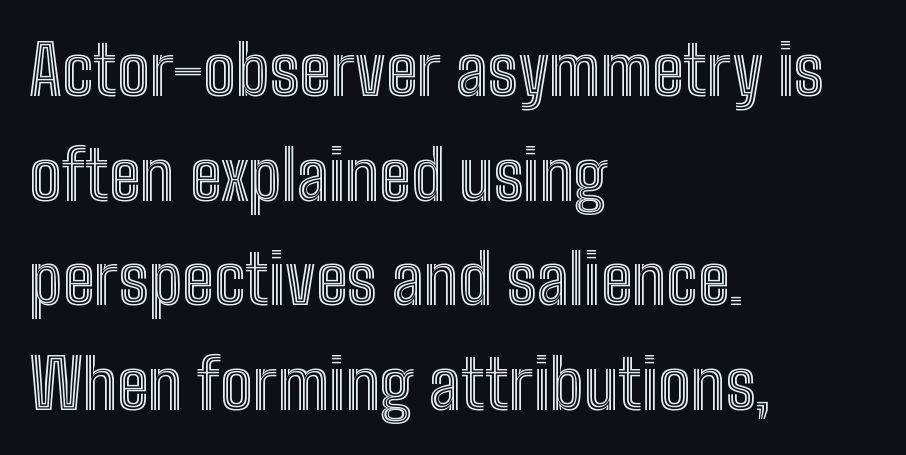
Q: Is the text italic (slanted)? A: No, it is upright.
Q: Is the text underlined? A: No.
Q: How is the paragraph aligned? A: Left-aligned.
Q: Is the spacing between letters normal or unusually wide? A: Normal.
Q: Is the spacing between lines tight, normal or loose? A: Normal.
Q: Width (condensed, normal, or wide)? A: Condensed.
Q: x-height? A: Medium.
Q: Monospaced? A: No.
